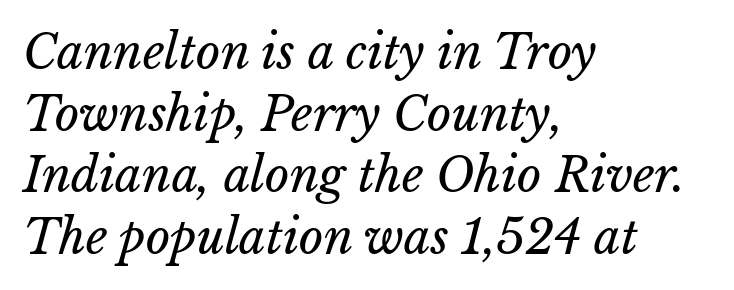
The image shows 47 px regular-weight type; set left-aligned, normal line spacing (1.31x), normal letter spacing, not underlined; low stroke contrast and a medium x-height.
